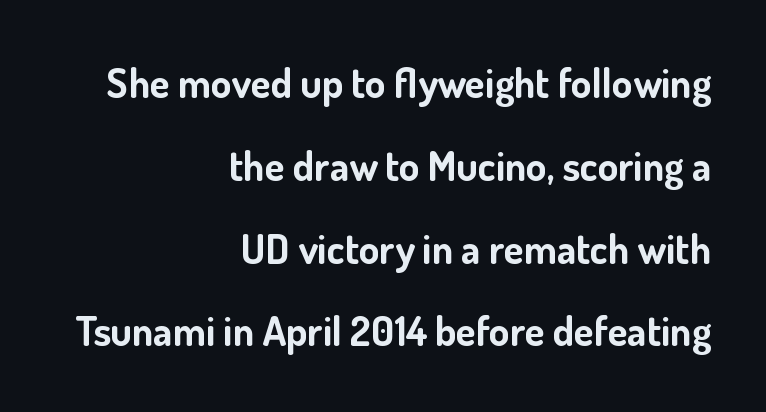
Each word holds together tightly as a unit, with standard inter-letter gaps. What's the leading like? Stretched, with rows far apart. These lines are rendered in a variable-pitch font. Caption: bold face, heavy strokes.
